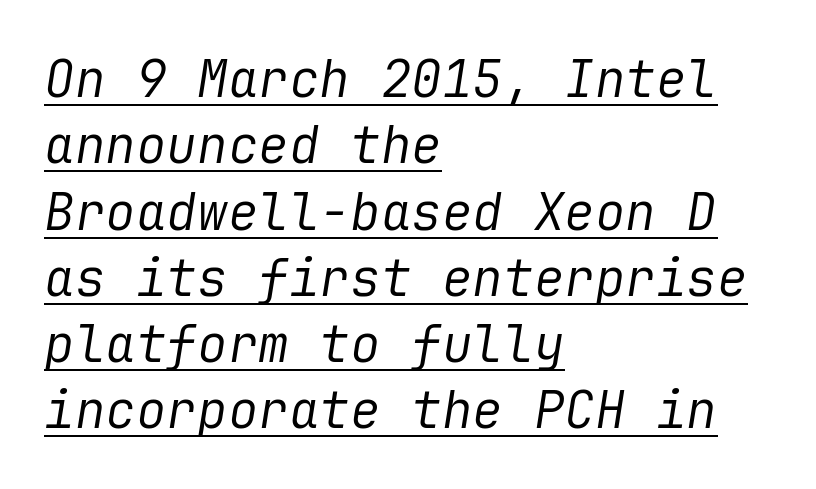
Italic? Definitely — the glyphs are oblique. The lines sit at an ordinary, default distance from one another. Honestly, the underline is the first thing you notice here. Left-aligned paragraph, ragged on the right.
